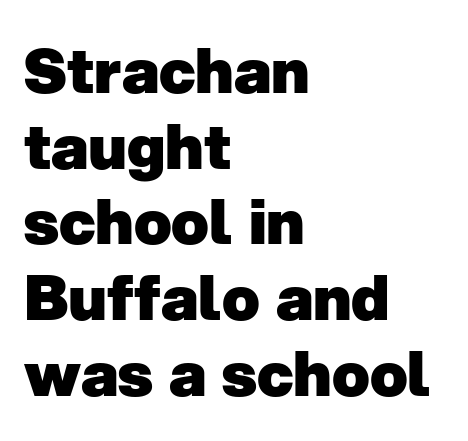
The image shows 62 px heavy sans-serif type; set left-aligned, line spacing 1.22x, normal letter spacing, not underlined; low stroke contrast and a medium x-height.
